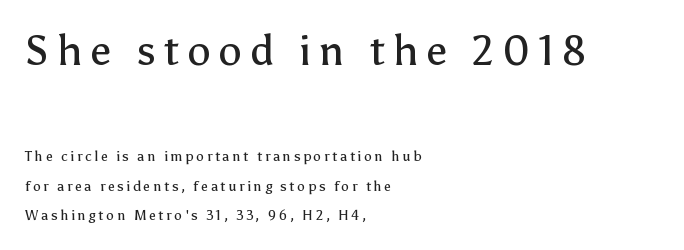
{"serif": "no", "italic": "no", "bold": "no", "weight": "regular", "width": "normal", "stroke_contrast": "low", "x_height": "medium", "monospaced": "no", "underline": "no", "align": "left", "line_spacing": "loose", "line_spacing_ratio": 2.11, "larger_block": "first", "size_ratio": 3.0, "glyph_px": 42}
